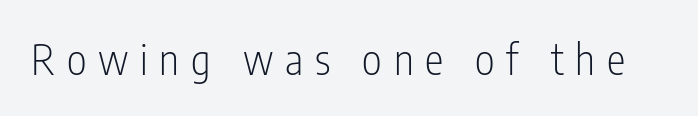
The image shows 42 px light, condensed sans-serif type, upright; set unusually wide letter spacing (+0.28 em), not underlined; low stroke contrast and a medium x-height.
